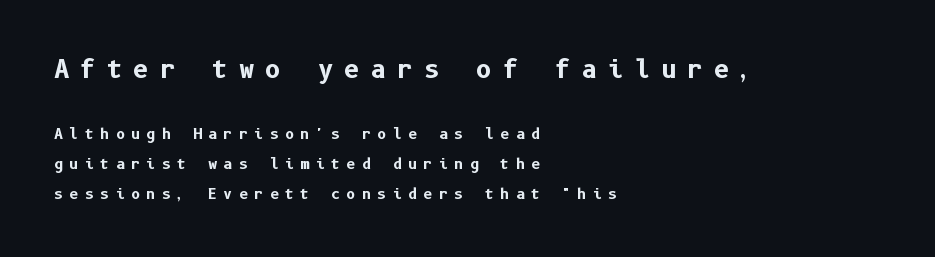
Inter-character spacing is expanded well beyond the font's built-in metrics. Character size in the leading block exceeds that of the trailing block. Heft: maximum for text — a bold. The leading is generous, giving the passage an open texture.
